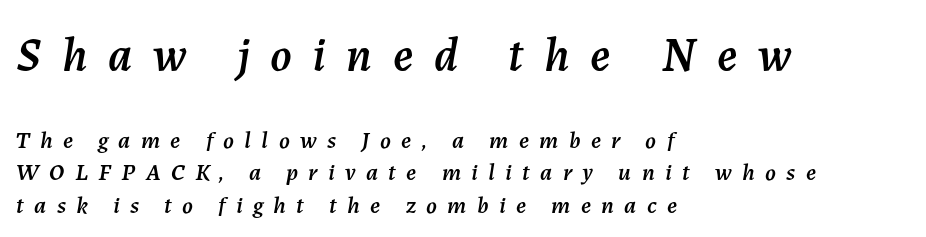
Here the designer chose a conventional face with non-uniform glyph widths. Designer's note — italics engaged. Short note: letters widely spaced. Honestly, the row spacing looks completely unremarkable. Casual observation: everything's shoved over to the left.
